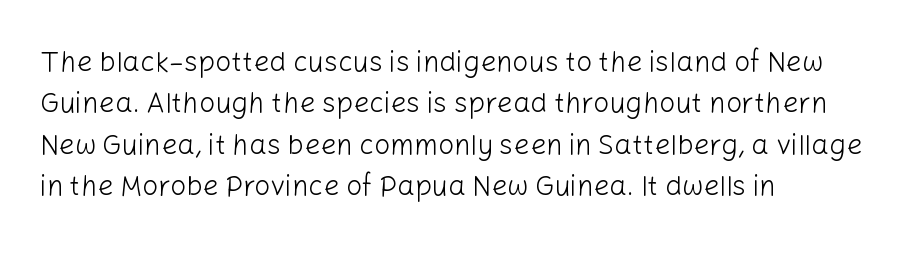
{"serif": "no", "italic": "no", "bold": "no", "weight": "light", "width": "normal", "stroke_contrast": "low", "x_height": "medium", "monospaced": "no", "underline": "no", "align": "left", "line_spacing": "normal", "line_spacing_ratio": 1.48, "letter_spacing": "normal", "letter_spacing_em": 0.0, "glyph_px": 28}
